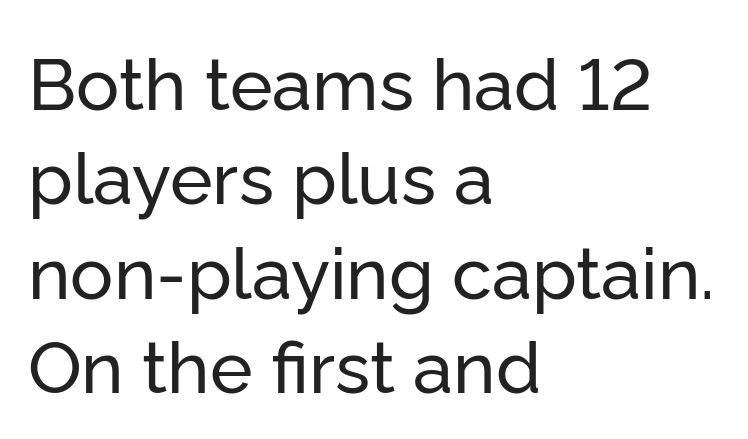
The image shows 72 px sans-serif type, upright; set left-aligned, normal line spacing (1.31x), normal letter spacing, not underlined; low stroke contrast and a medium x-height.
